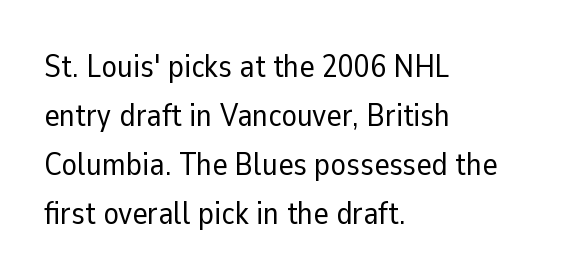
{"serif": "no", "italic": "no", "bold": "no", "weight": "regular", "width": "normal", "stroke_contrast": "low", "x_height": "medium", "monospaced": "no", "underline": "no", "align": "left", "line_spacing": "normal", "line_spacing_ratio": 1.53, "letter_spacing": "normal", "letter_spacing_em": 0.0, "glyph_px": 32}
